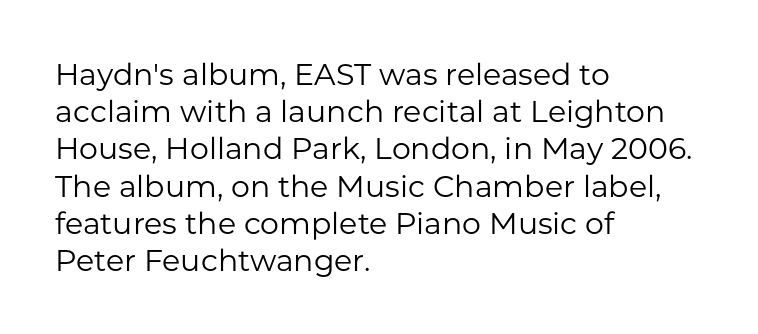
{"serif": "no", "italic": "no", "bold": "no", "weight": "regular", "width": "normal", "stroke_contrast": "low", "x_height": "medium", "monospaced": "no", "underline": "no", "align": "left", "line_spacing_ratio": 1.24, "letter_spacing": "normal", "letter_spacing_em": 0.0, "glyph_px": 30}
